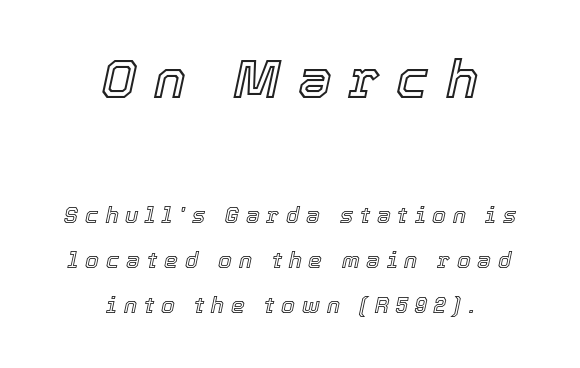
The image shows 54 px text type, italic (leaning right); set centered, loose line spacing (2.05x), unusually wide letter spacing (+0.31 em), not underlined; the first (top) block is 2.45x larger; a medium x-height.
